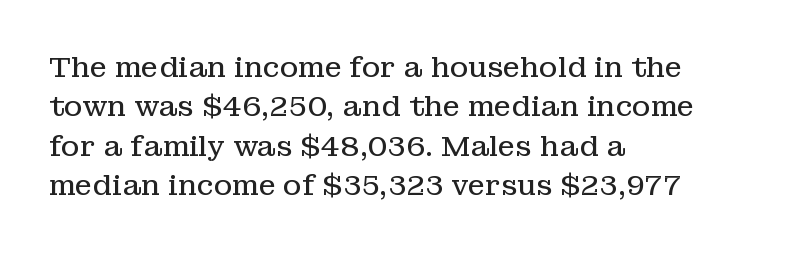
{"serif": "yes", "italic": "no", "bold": "no", "weight": "regular", "width": "normal", "stroke_contrast": "low", "x_height": "medium", "monospaced": "no", "underline": "no", "align": "left", "line_spacing": "normal", "line_spacing_ratio": 1.41, "letter_spacing": "normal", "letter_spacing_em": 0.0, "glyph_px": 28}
